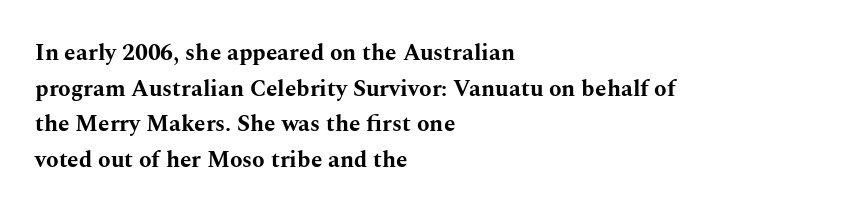
The image shows 23 px bold type, upright; set left-aligned, normal line spacing (1.55x), normal letter spacing, not underlined.
